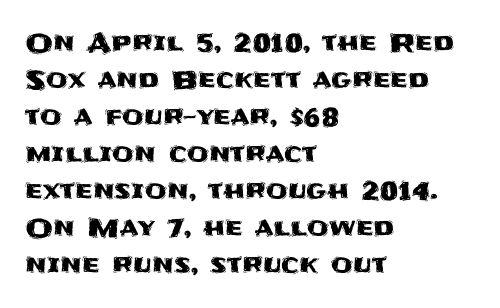
The image shows 25 px text type, upright; set left-aligned, normal line spacing (1.48x), normal letter spacing, not underlined.
